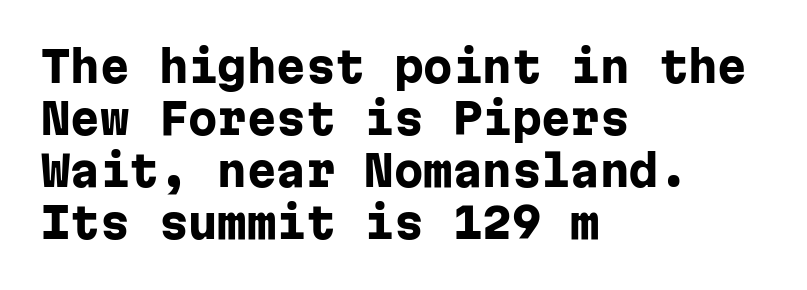
{"serif": "no", "italic": "no", "bold": "yes", "weight": "heavy", "width": "normal", "stroke_contrast": "low", "x_height": "medium", "monospaced": "yes", "underline": "no", "align": "left", "line_spacing_ratio": 1.24, "letter_spacing": "normal", "letter_spacing_em": 0.0, "glyph_px": 42}
